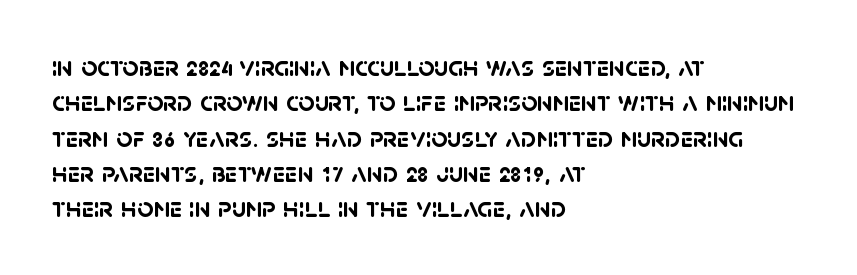
{"serif": "no", "bold": "yes", "weight": "semibold", "width": "normal", "stroke_contrast": "low", "x_height": "large", "monospaced": "no", "underline": "no", "align": "left", "line_spacing": "normal", "line_spacing_ratio": 1.26, "letter_spacing": "normal", "letter_spacing_em": 0.0, "glyph_px": 28}
